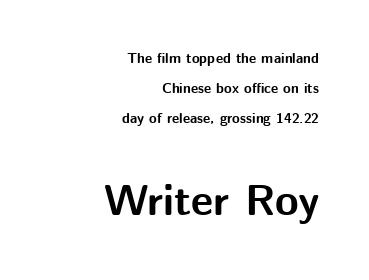
The image shows 43 px bold sans-serif type, upright; set right-aligned, loose line spacing (2.15x), normal letter spacing, not underlined; the second (bottom) block is 3.07x larger; medium stroke contrast and a medium x-height.
